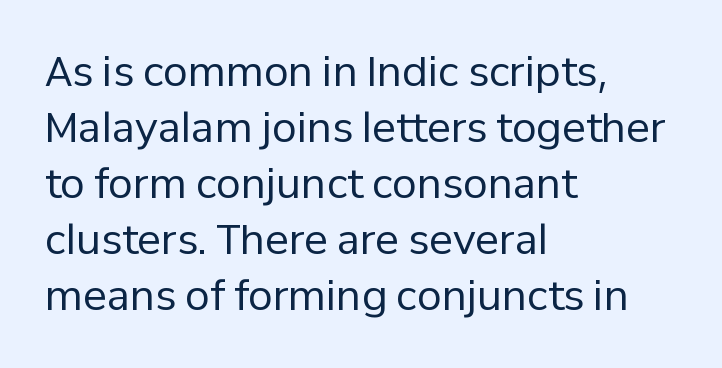
Q: Is the text bold? A: No.
Q: Is the text italic (slanted)? A: No, it is upright.
Q: Is the typeface a serif or a sans-serif typeface? A: Sans-serif.
Q: Is the text underlined? A: No.
Q: How is the paragraph aligned? A: Left-aligned.
Q: Is the spacing between letters normal or unusually wide? A: Normal.
Q: Is the spacing between lines tight, normal or loose? A: Normal.
Q: Width (condensed, normal, or wide)? A: Normal.
Q: Stroke contrast? A: Low.
Q: x-height? A: Medium.
Q: Monospaced? A: No.
